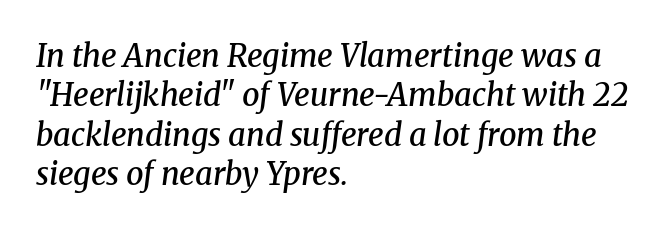
{"serif": "yes", "italic": "yes", "lean": "right", "slant_degrees": 8, "bold": "semi", "weight": "semibold", "width": "normal", "stroke_contrast": "medium", "x_height": "medium", "monospaced": "no", "underline": "no", "align": "left", "line_spacing": "normal", "line_spacing_ratio": 1.27, "letter_spacing": "normal", "letter_spacing_em": 0.0, "glyph_px": 31}
